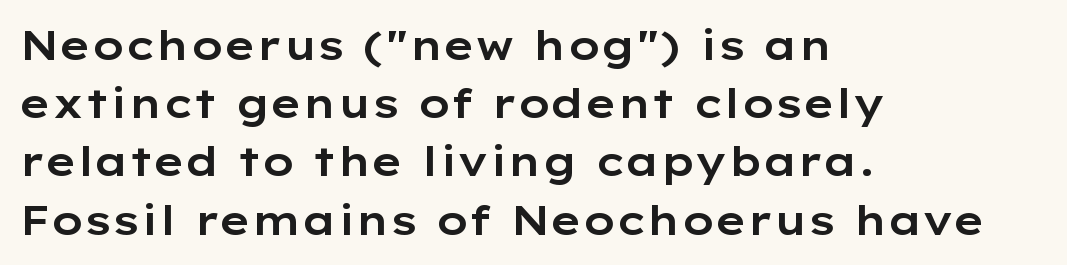
Q: Is the text italic (slanted)? A: No, it is upright.
Q: Is the typeface a serif or a sans-serif typeface? A: Sans-serif.
Q: Is the text underlined? A: No.
Q: How is the paragraph aligned? A: Left-aligned.
Q: Is the spacing between letters normal or unusually wide? A: Normal.
Q: Is the spacing between lines tight, normal or loose? A: Normal.
Q: Width (condensed, normal, or wide)? A: Wide.
Q: Stroke contrast? A: Low.
Q: x-height? A: Medium.
Q: Monospaced? A: No.
